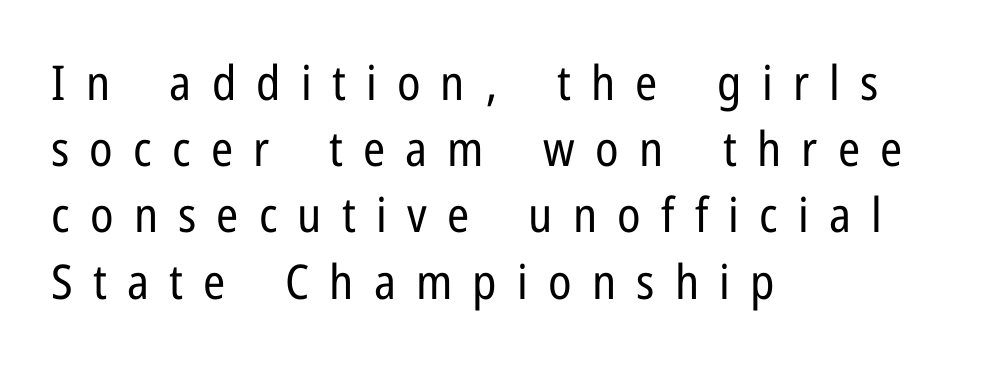
{"serif": "no", "italic": "no", "bold": "no", "weight": "regular", "width": "condensed", "stroke_contrast": "low", "x_height": "medium", "monospaced": "no", "underline": "no", "align": "left", "line_spacing": "normal", "line_spacing_ratio": 1.38, "letter_spacing": "wide", "letter_spacing_em": 0.42, "glyph_px": 48}
